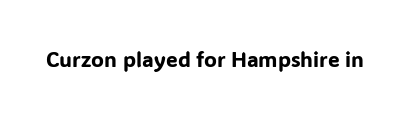
The image shows 21 px text type, upright; set normal letter spacing, not underlined.
